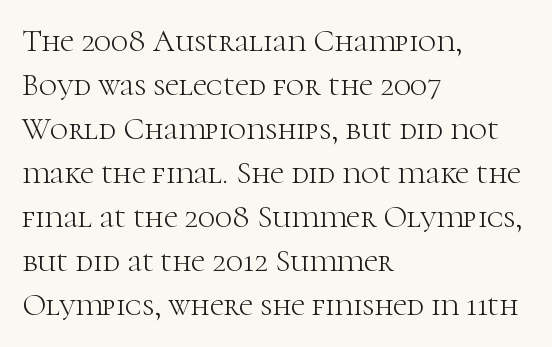
The image shows 31 px light serif type, upright; set left-aligned, normal line spacing (1.42x), normal letter spacing, not underlined; high stroke contrast and a medium x-height.
